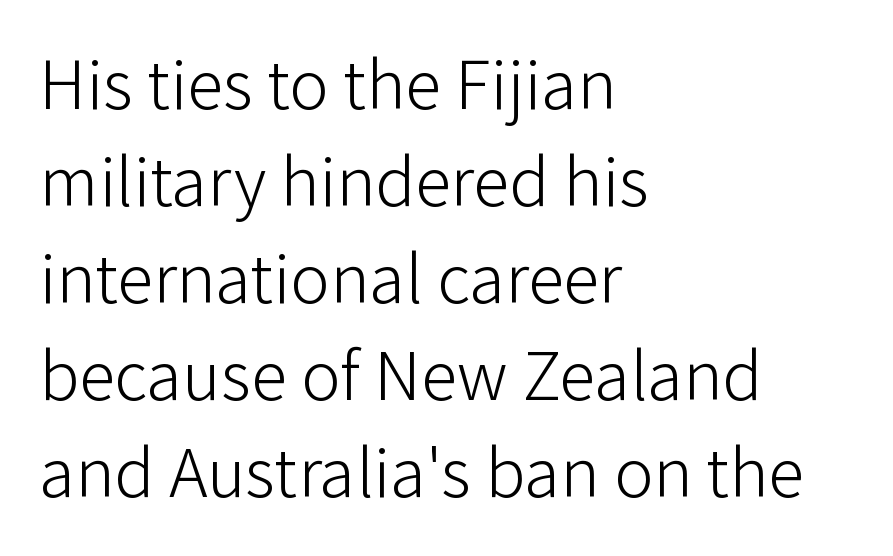
Lines of text with bare space underneath. Caption: face not bold, strokes unweighted. The ragged edge is on the right, which tells us the setting is flush left. This is the regular roman posture of the typeface. The passage shown stacks its lines at a standard gap.
